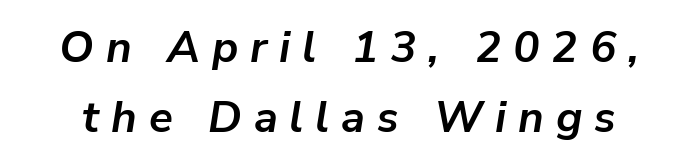
The image shows 44 px semibold type, italic (leaning right); set normal line spacing (1.58x), unusually wide letter spacing (+0.27 em), not underlined; low stroke contrast and a medium x-height.
